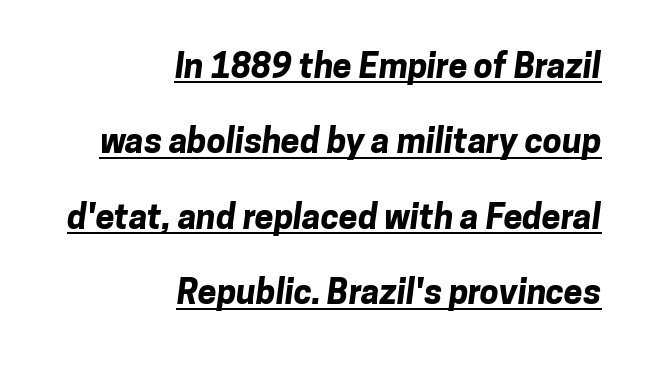
Vertically, the passage feels expansive, rows floating well apart. This is underlined copy, the kind a proofreader might mark for attention. A student would call this right alignment; a typographer would say flush right, rag left. Is the type bold? Yes — the strokes are clearly thick and heavy. Do the characters align in a grid? No, the font is proportional. Note: no serifs on the glyphs.
